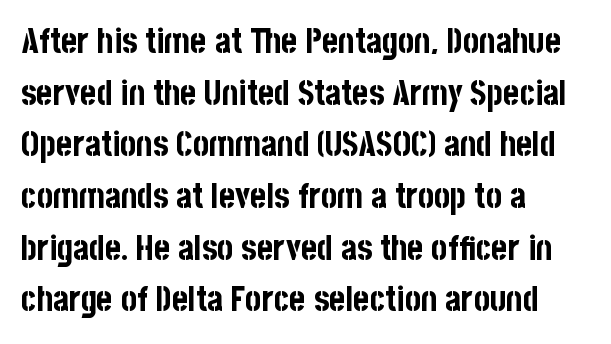
The passage shown is typeset with a sans-serif family. Horizontal bands of white between lines are of average thickness. If you drew a ruler down the left edge, every line would touch it. The passage shown is typed in a proportional face where columns would drift.
